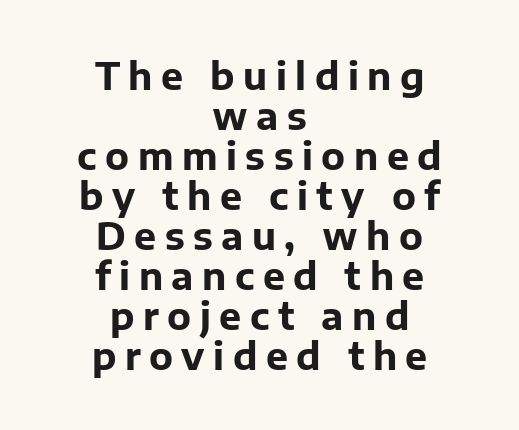
Q: Is the text bold? A: Yes.
Q: Is the text italic (slanted)? A: No, it is upright.
Q: Is the typeface a serif or a sans-serif typeface? A: Sans-serif.
Q: Is the text underlined? A: No.
Q: How is the paragraph aligned? A: Centered.
Q: Is the spacing between letters normal or unusually wide? A: Unusually wide.
Q: Is the spacing between lines tight, normal or loose? A: Tight.
Q: Width (condensed, normal, or wide)? A: Normal.
Q: Stroke contrast? A: Low.
Q: x-height? A: Medium.
Q: Monospaced? A: No.
